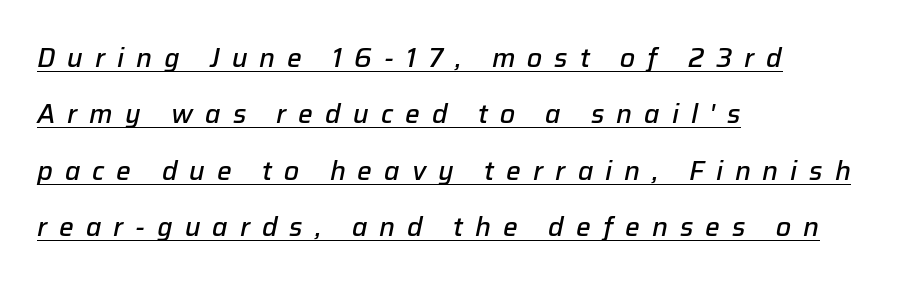
Q: Is the text bold? A: Semi-bold.
Q: Is the text italic (slanted)? A: Yes, it leans right by about 12 degrees.
Q: Is the text underlined? A: Yes.
Q: How is the paragraph aligned? A: Left-aligned.
Q: Is the spacing between letters normal or unusually wide? A: Unusually wide.
Q: Is the spacing between lines tight, normal or loose? A: Loose.
